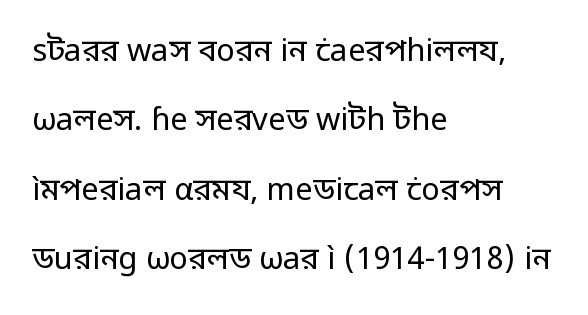
The image shows 31 px regular-weight sans-serif type, upright; set left-aligned, loose line spacing (2.24x), normal letter spacing, not underlined; low stroke contrast and a medium x-height.
